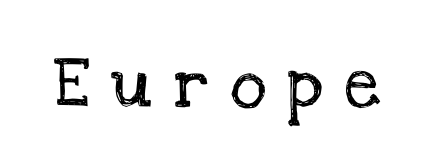
Clear beneath every line of the passage. The font family rendered here belongs to the serif group. A typesetter would call this proportional, since set widths differ per character. Spacing between characters has been opened up far beyond the box default.
